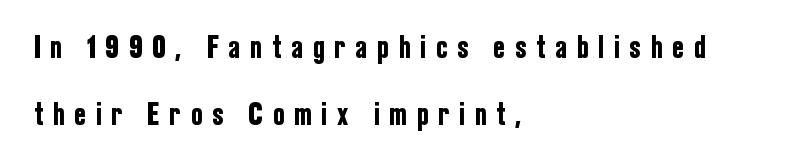
{"serif": "no", "italic": "no", "width": "condensed", "stroke_contrast": "low", "x_height": "medium", "monospaced": "no", "underline": "no", "align": "left", "line_spacing": "loose", "line_spacing_ratio": 2.08, "letter_spacing": "wide", "letter_spacing_em": 0.34, "glyph_px": 32}
